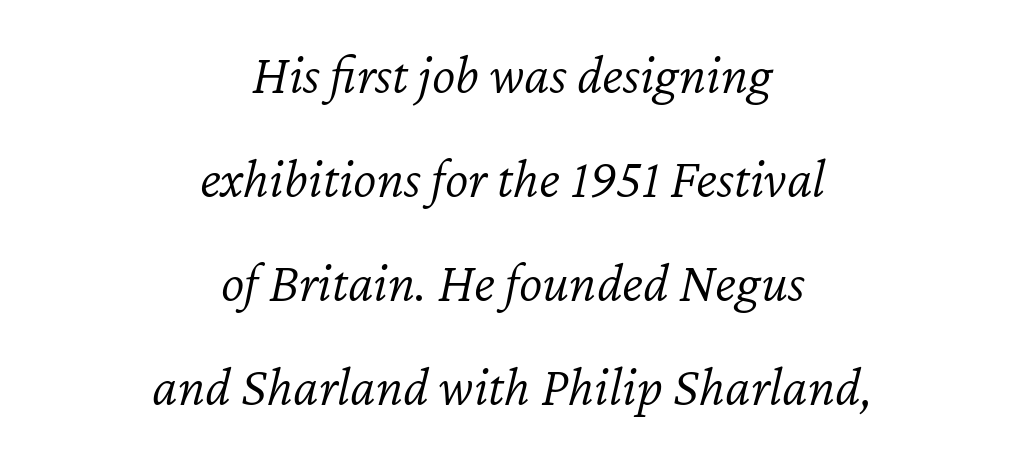
The image shows 56 px light type, italic (leaning right); set centered, line spacing 1.86x, normal letter spacing, not underlined; low stroke contrast and a medium x-height.
